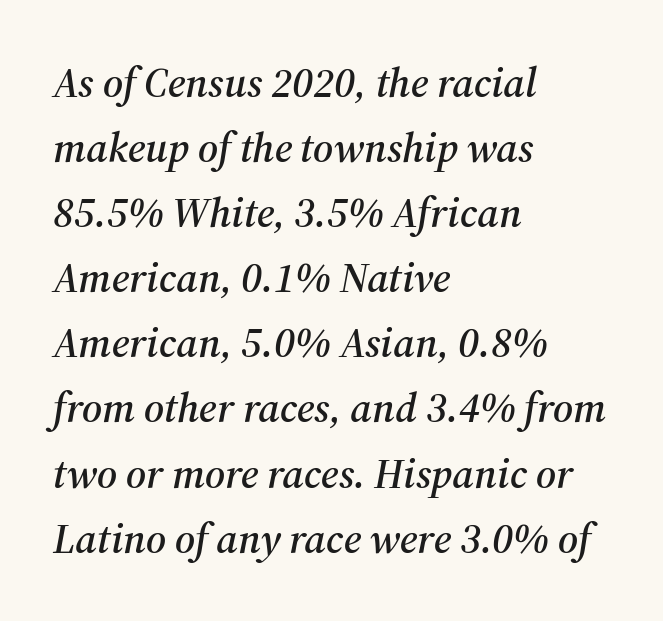
Q: Is the text italic (slanted)? A: Yes, it leans right by about 12 degrees.
Q: Is the typeface a serif or a sans-serif typeface? A: Serif.
Q: Is the text underlined? A: No.
Q: How is the paragraph aligned? A: Left-aligned.
Q: Is the spacing between letters normal or unusually wide? A: Normal.
Q: Is the spacing between lines tight, normal or loose? A: Normal.
Q: Width (condensed, normal, or wide)? A: Normal.
Q: Stroke contrast? A: Medium.
Q: x-height? A: Medium.
Q: Monospaced? A: No.
